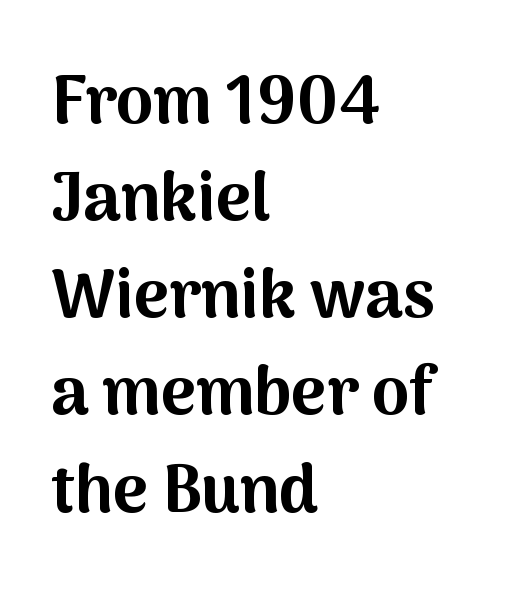
In CSS terms this would be text-align: left. Varying glyph widths throughout — classic text-font behaviour. A bare baseline throughout the passage. Serif or sans? Sans — the stroke terminals are bare. The gaps between neighbouring characters are ordinary and unremarkable.
